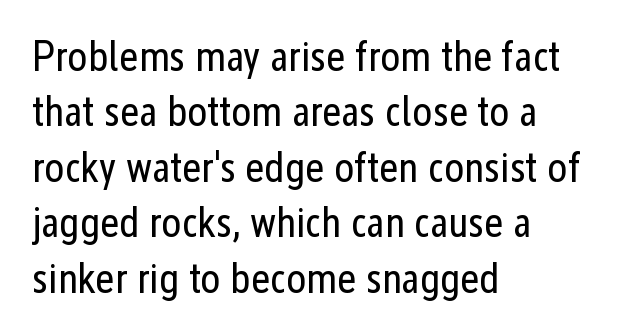
Q: Is the text bold? A: No.
Q: Is the text italic (slanted)? A: No, it is upright.
Q: Is the typeface a serif or a sans-serif typeface? A: Sans-serif.
Q: Is the text underlined? A: No.
Q: How is the paragraph aligned? A: Left-aligned.
Q: Is the spacing between letters normal or unusually wide? A: Normal.
Q: Is the spacing between lines tight, normal or loose? A: Normal.
Q: Width (condensed, normal, or wide)? A: Condensed.
Q: Stroke contrast? A: Low.
Q: x-height? A: Medium.
Q: Monospaced? A: No.
